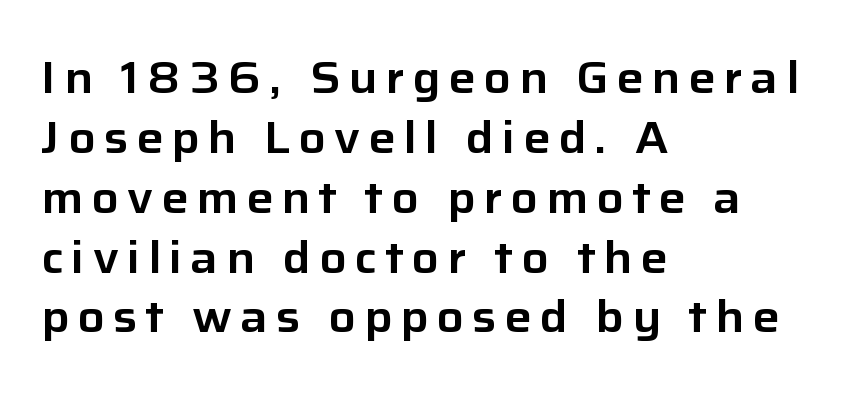
A student would call this left alignment; a typographer would say flush left, rag right. Italic: no, the glyphs are upright roman. Check under the words: just untouched page. Nope, no serifs anywhere on these letters.
